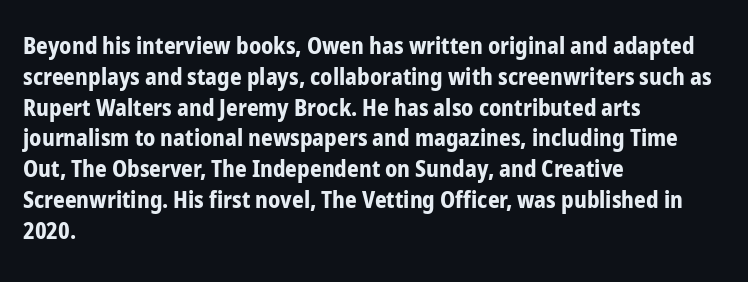
The image shows 23 px bold type, upright; set left-aligned, normal line spacing (1.34x), normal letter spacing, not underlined.
